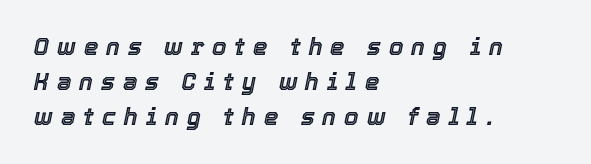
Is the block centered? No — it sits flush against the left margin. Italic? Definitely — the glyphs are oblique. Underline: absent. A typesetter would call this leading conventional body-copy spacing.
